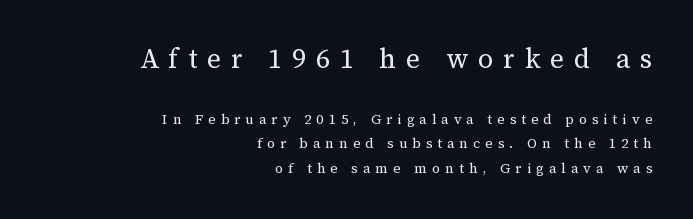
{"italic": "no", "bold": "no", "underline": "no", "align": "right", "line_spacing_ratio": 1.75, "letter_spacing": "wide", "letter_spacing_em": 0.36, "larger_block": "first", "size_ratio": 1.93, "glyph_px": 27}
